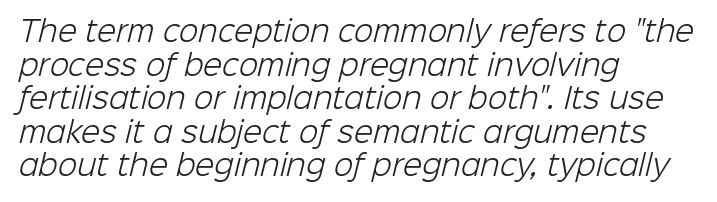
The image shows 28 px light sans-serif type; set left-aligned, line spacing 1.2x, normal letter spacing, not underlined; low stroke contrast and a medium x-height.
